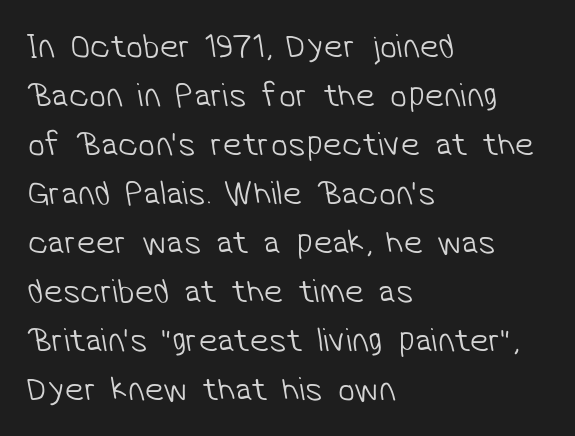
The image shows 34 px light sans-serif type; set left-aligned, normal line spacing (1.44x), normal letter spacing, not underlined; low stroke contrast and a medium x-height.
